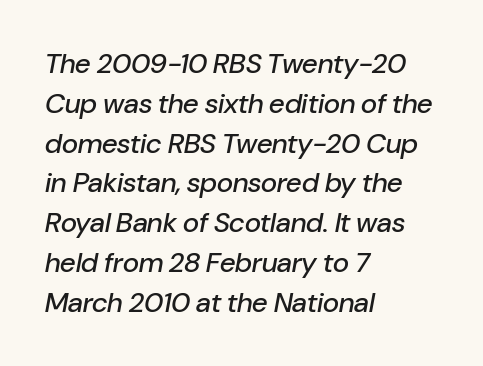
The image shows 28 px text type, italic (leaning right); set left-aligned, normal line spacing (1.42x), normal letter spacing, not underlined; low stroke contrast and a medium x-height.
